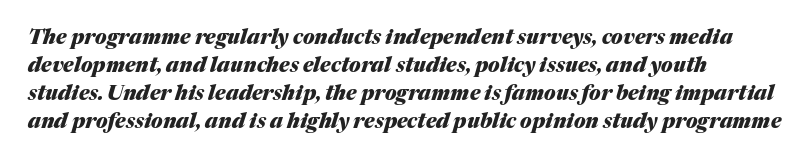
The image shows 20 px bold type, italic (leaning right); set left-aligned, normal line spacing (1.4x), normal letter spacing, not underlined.
